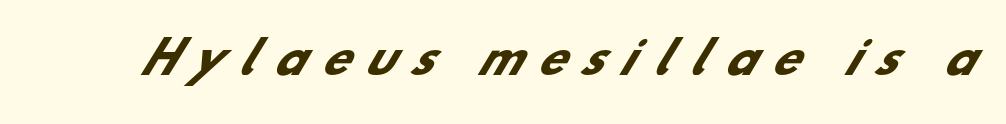
{"serif": "no", "bold": "yes", "weight": "heavy", "width": "normal", "stroke_contrast": "low", "x_height": "small", "monospaced": "no", "underline": "no", "letter_spacing": "wide", "letter_spacing_em": 0.38, "glyph_px": 44}
